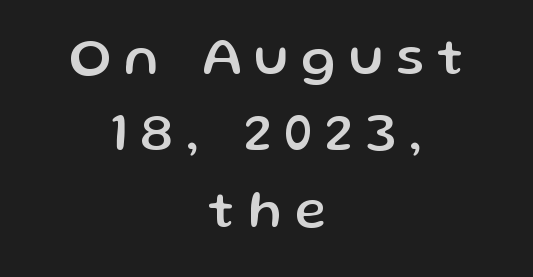
The image shows 53 px sans-serif type, upright; set centered, normal line spacing (1.44x), unusually wide letter spacing (+0.26 em), not underlined; low stroke contrast and a medium x-height.
